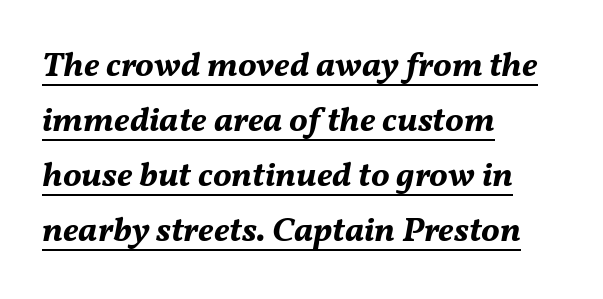
Q: Is the text bold? A: Yes.
Q: Is the text italic (slanted)? A: Yes, it leans right by about 11 degrees.
Q: Is the text underlined? A: Yes.
Q: How is the paragraph aligned? A: Left-aligned.
Q: Is the spacing between letters normal or unusually wide? A: Normal.
Q: Is the spacing between lines tight, normal or loose? A: Normal.
Q: Width (condensed, normal, or wide)? A: Normal.
Q: Stroke contrast? A: Medium.
Q: x-height? A: Medium.
Q: Monospaced? A: No.
